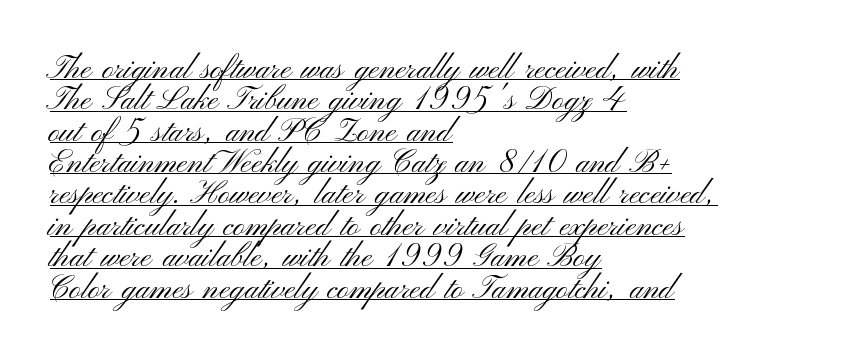
The image shows 32 px light, wide sans-serif type; set left-aligned, tight line spacing (0.98x), normal letter spacing, underlined; medium stroke contrast and a small x-height.
